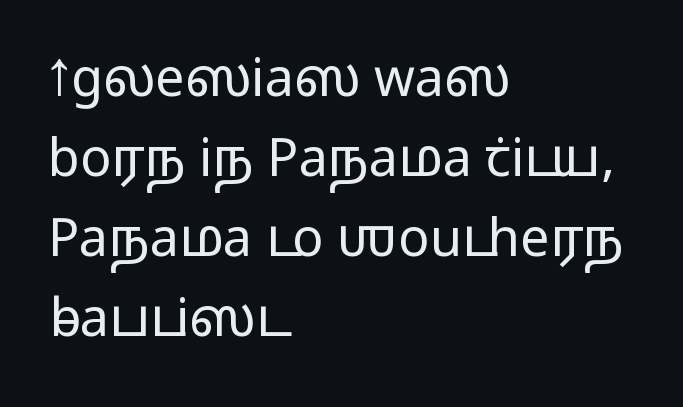
{"serif": "no", "italic": "no", "bold": "no", "weight": "light", "width": "wide", "stroke_contrast": "low", "x_height": "medium", "monospaced": "no", "underline": "no", "align": "left", "line_spacing": "normal", "line_spacing_ratio": 1.54, "letter_spacing": "normal", "letter_spacing_em": 0.0, "glyph_px": 52}
